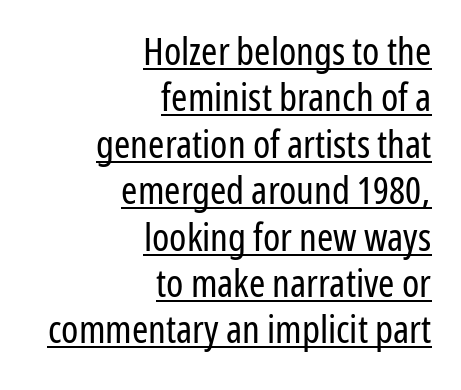
{"serif": "no", "italic": "no", "bold": "no", "weight": "regular", "width": "condensed", "stroke_contrast": "low", "x_height": "medium", "monospaced": "no", "underline": "yes", "align": "right", "line_spacing_ratio": 1.19, "letter_spacing": "normal", "letter_spacing_em": 0.0, "glyph_px": 39}
